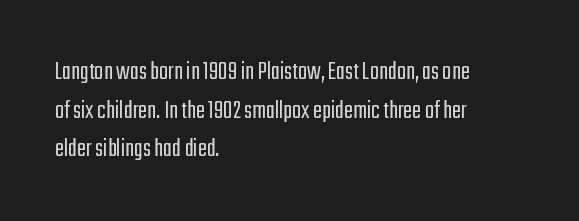
Q: Is the text bold? A: No.
Q: Is the text italic (slanted)? A: No, it is upright.
Q: Is the text underlined? A: No.
Q: How is the paragraph aligned? A: Left-aligned.
Q: Is the spacing between letters normal or unusually wide? A: Normal.
Q: Is the spacing between lines tight, normal or loose? A: Normal.
